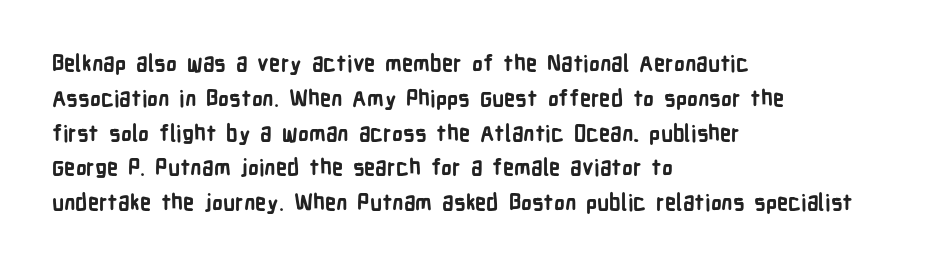
The image shows 22 px bold type, upright; set left-aligned, normal line spacing (1.58x), normal letter spacing, not underlined.
